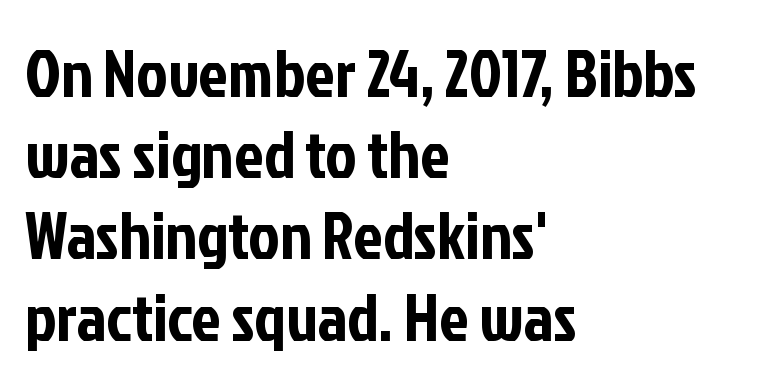
Q: Is the text italic (slanted)? A: No, it is upright.
Q: Is the typeface a serif or a sans-serif typeface? A: Sans-serif.
Q: Is the text underlined? A: No.
Q: How is the paragraph aligned? A: Left-aligned.
Q: Is the spacing between letters normal or unusually wide? A: Normal.
Q: Width (condensed, normal, or wide)? A: Condensed.
Q: Stroke contrast? A: Low.
Q: x-height? A: Medium.
Q: Monospaced? A: No.
